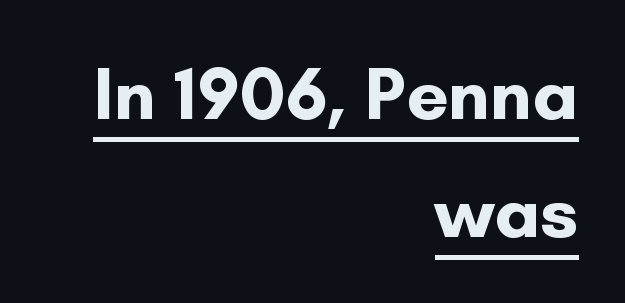
You could call the tracking neutral — neither tight nor loose. Baseline-to-baseline distance is the conventional proportion of letter height. Where is the straight margin? On the right. Descenders here cross a horizontal rule under the line. If you drew a line through each stem, it would be perfectly vertical. Chunky letters — that's bold for sure.
